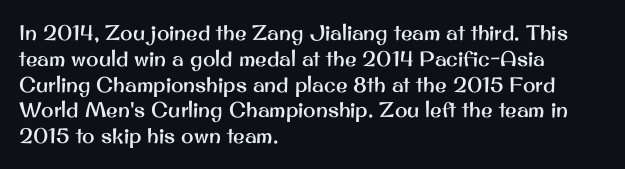
The image shows 21 px text type, upright; set left-aligned, line spacing 1.23x, normal letter spacing, not underlined.
